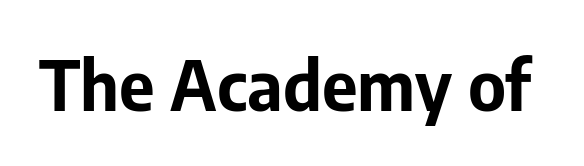
The image shows 69 px bold sans-serif type, upright; set normal letter spacing, not underlined; low stroke contrast and a medium x-height.
